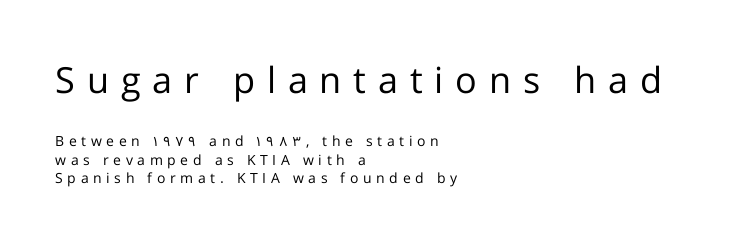
The image shows 36 px regular-weight sans-serif type, upright; set left-aligned, normal line spacing (1.32x), unusually wide letter spacing (+0.33 em), not underlined; the first (top) block is 2.57x larger; low stroke contrast and a medium x-height.
